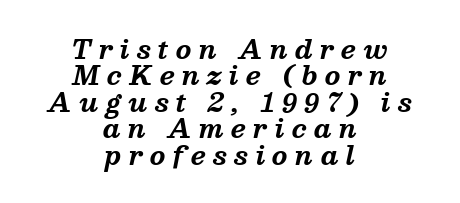
{"italic": "yes", "lean": "right", "slant_degrees": 13, "bold": "yes", "underline": "no", "align": "center", "line_spacing": "tight", "line_spacing_ratio": 1.06, "letter_spacing": "wide", "letter_spacing_em": 0.29, "glyph_px": 25}
